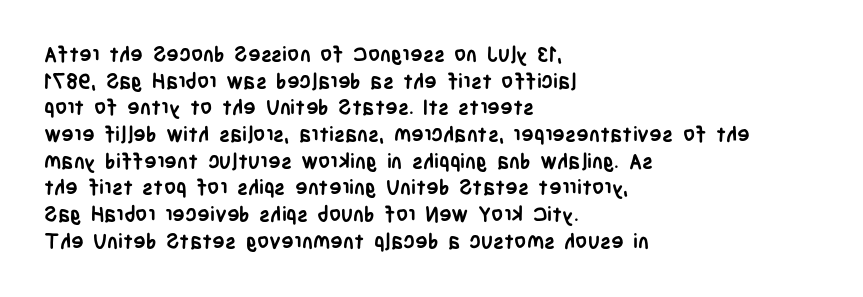
Q: Is the text bold? A: Yes.
Q: Is the text italic (slanted)? A: No, it is upright.
Q: Is the text underlined? A: No.
Q: How is the paragraph aligned? A: Left-aligned.
Q: Is the spacing between letters normal or unusually wide? A: Normal.
Q: Is the spacing between lines tight, normal or loose? A: Normal.
